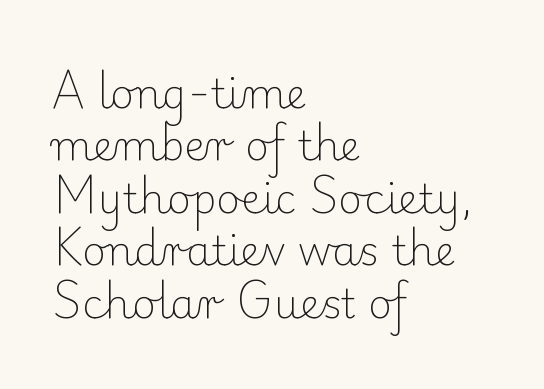
What's the leading like? Ordinary, nothing unusual. Stroke mass is kept to a normal reading level or below. The baseline area is clear. In terms of posture, this sample is upright.
